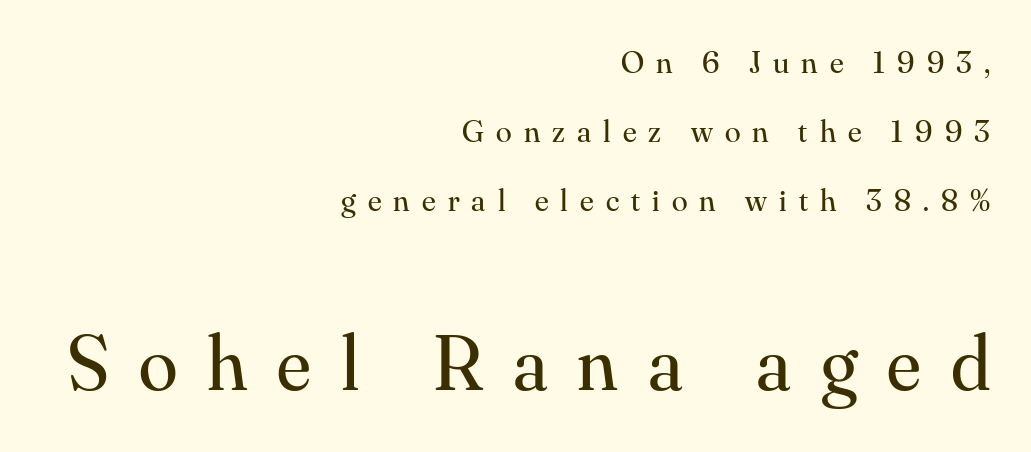
Q: Is the text bold? A: No.
Q: Is the text italic (slanted)? A: No, it is upright.
Q: Is the typeface a serif or a sans-serif typeface? A: Serif.
Q: Is the text underlined? A: No.
Q: How is the paragraph aligned? A: Right-aligned.
Q: Is the spacing between letters normal or unusually wide? A: Unusually wide.
Q: Is the spacing between lines tight, normal or loose? A: Loose.
Q: Which block of text is set in a larger size, the first (top) or the second (bottom)? A: The second (bottom) one.
Q: Width (condensed, normal, or wide)? A: Normal.
Q: Stroke contrast? A: Medium.
Q: x-height? A: Small.
Q: Monospaced? A: No.
